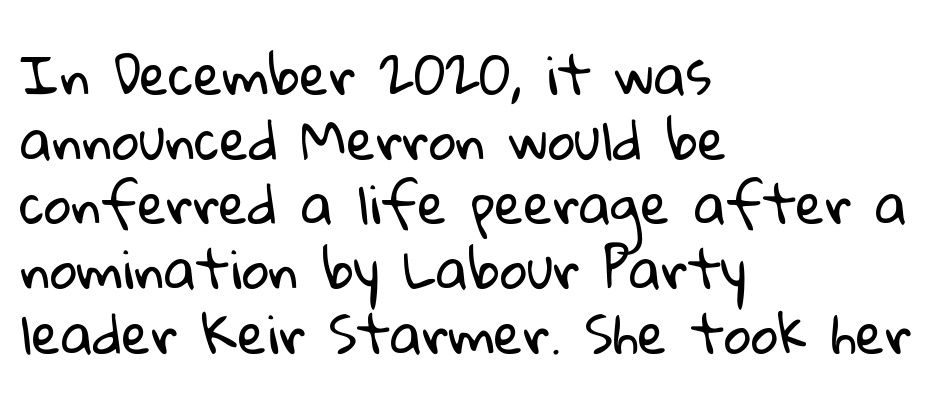
Q: Is the text bold? A: No.
Q: Is the typeface a serif or a sans-serif typeface? A: Sans-serif.
Q: Is the text underlined? A: No.
Q: How is the paragraph aligned? A: Left-aligned.
Q: Is the spacing between letters normal or unusually wide? A: Normal.
Q: Width (condensed, normal, or wide)? A: Normal.
Q: Stroke contrast? A: Low.
Q: x-height? A: Medium.
Q: Monospaced? A: No.
